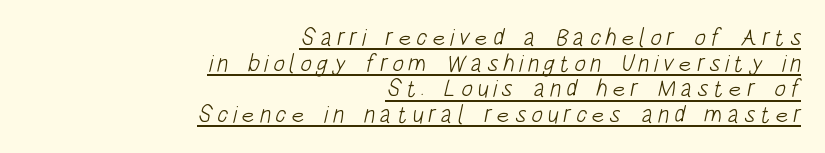
Cramped leading. Emphasis is given by a line drawn under the lettering. Ink coverage per letter is moderate at most. In CSS terms this would be text-align: right.
